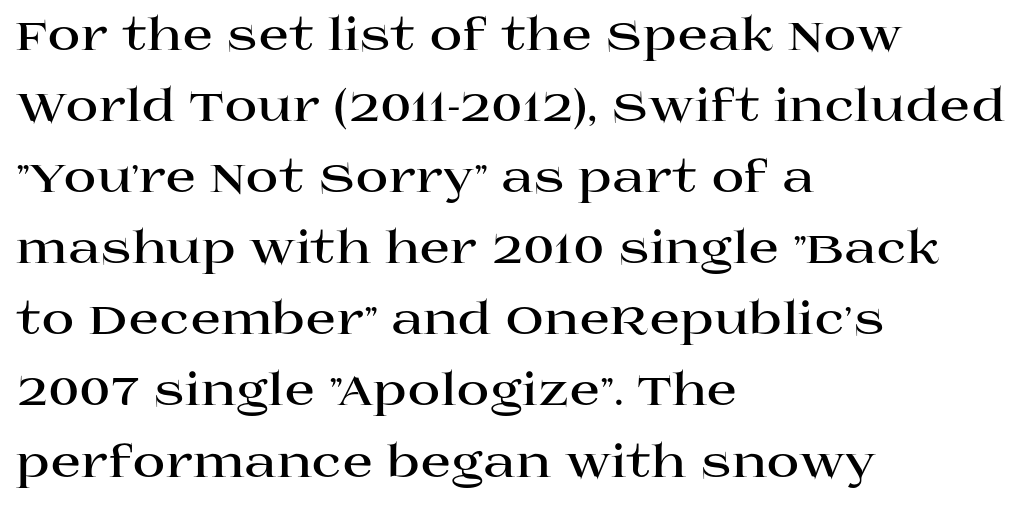
Do the letters lean? They stand straight. You can tell from the footed stems that serif type was used. In terms of letterspacing, this is plain default setting. The typesetter chose a ragged-right arrangement here.
